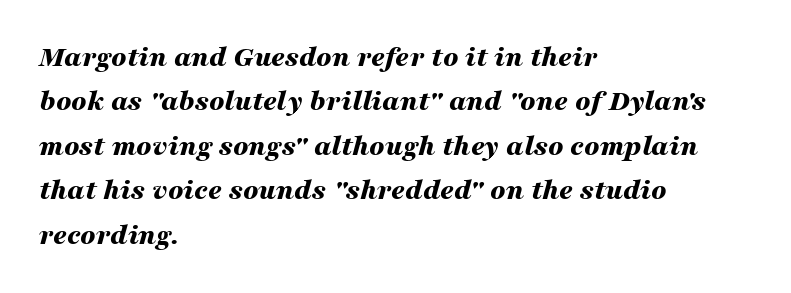
{"italic": "yes", "lean": "right", "slant_degrees": 16, "bold": "yes", "weight": "bold", "width": "wide", "stroke_contrast": "medium", "x_height": "medium", "monospaced": "no", "underline": "no", "align": "left", "line_spacing": "normal", "line_spacing_ratio": 1.48, "letter_spacing": "normal", "letter_spacing_em": 0.0, "glyph_px": 30}
